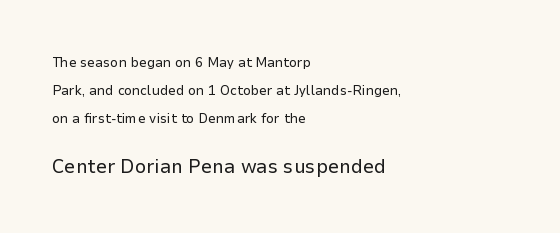
The image shows 20 px text type, upright; set left-aligned, loose line spacing (2.0x), normal letter spacing, not underlined; the second (bottom) block is 1.43x larger.
